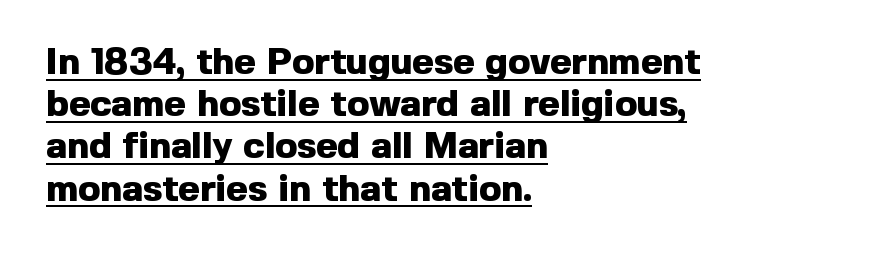
Q: Is the text bold? A: Yes.
Q: Is the text italic (slanted)? A: No, it is upright.
Q: Is the typeface a serif or a sans-serif typeface? A: Sans-serif.
Q: Is the text underlined? A: Yes.
Q: How is the paragraph aligned? A: Left-aligned.
Q: Is the spacing between letters normal or unusually wide? A: Normal.
Q: Is the spacing between lines tight, normal or loose? A: Tight.
Q: Width (condensed, normal, or wide)? A: Normal.
Q: x-height? A: Medium.
Q: Monospaced? A: No.
